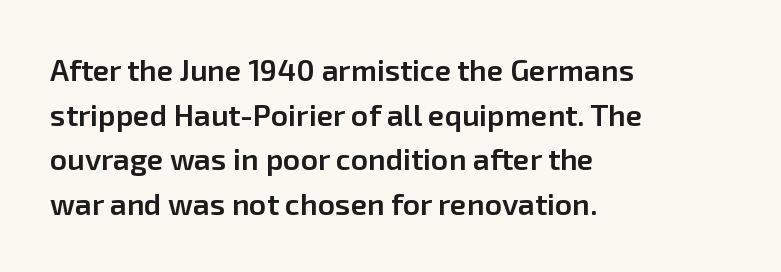
On the weight axis this lands at semibold, roughly 600. This sample keeps an unexceptional amount of space between lines. You could not count columns in this text — the font is proportionally spaced. Words float on clear page, feet unadorned.
